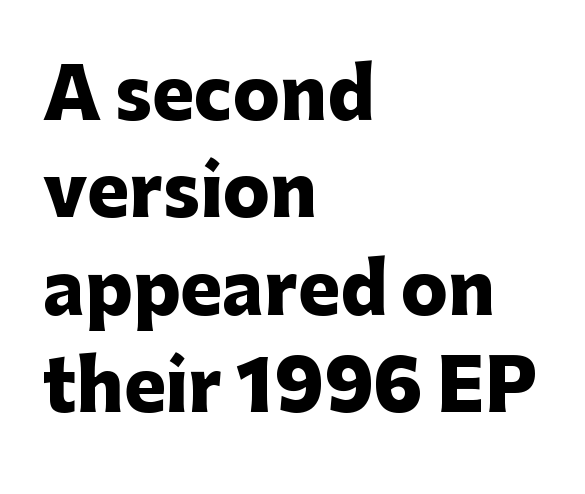
Just letters on the line, the space beneath them empty. How would I describe the line gaps? Plain and ordinary. Inter-character spacing is left at the font's built-in metrics. You'd pick this weight for a headline — it's a proper bold. Ordinary non-slanted type is in use. Stroke terminals: plain, sans-serif.
